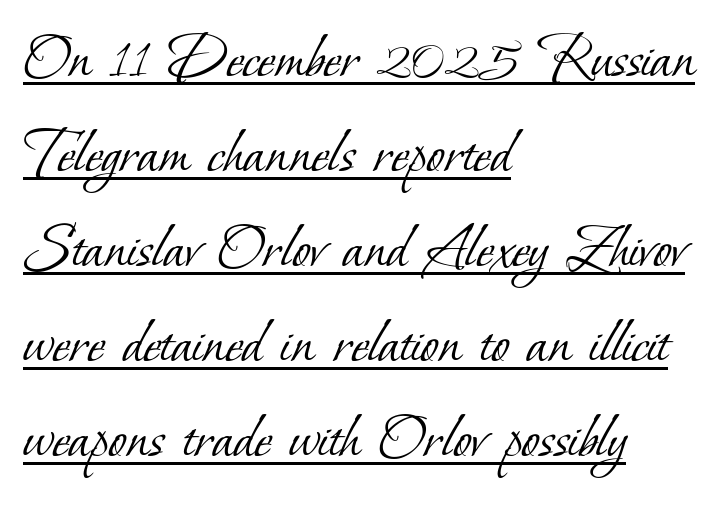
Q: Is the text bold? A: No.
Q: Is the typeface a serif or a sans-serif typeface? A: Serif.
Q: Is the text underlined? A: Yes.
Q: How is the paragraph aligned? A: Left-aligned.
Q: Is the spacing between letters normal or unusually wide? A: Normal.
Q: Is the spacing between lines tight, normal or loose? A: Normal.
Q: Width (condensed, normal, or wide)? A: Normal.
Q: Stroke contrast? A: Low.
Q: x-height? A: Small.
Q: Monospaced? A: No.
